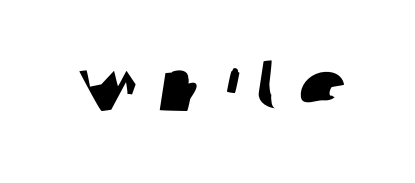
There is plenty of visible air inserted between adjacent glyphs. Glance below the letters and you will spot only blank space. Serif or sans? Sans — the stroke terminals are bare. The passage shown is typed in a proportional face where columns would drift.
